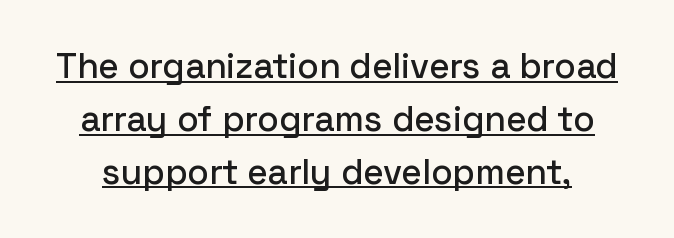
{"serif": "no", "italic": "no", "width": "normal", "stroke_contrast": "low", "x_height": "medium", "monospaced": "no", "underline": "yes", "line_spacing": "normal", "line_spacing_ratio": 1.51, "letter_spacing": "normal", "letter_spacing_em": 0.0, "glyph_px": 35}
